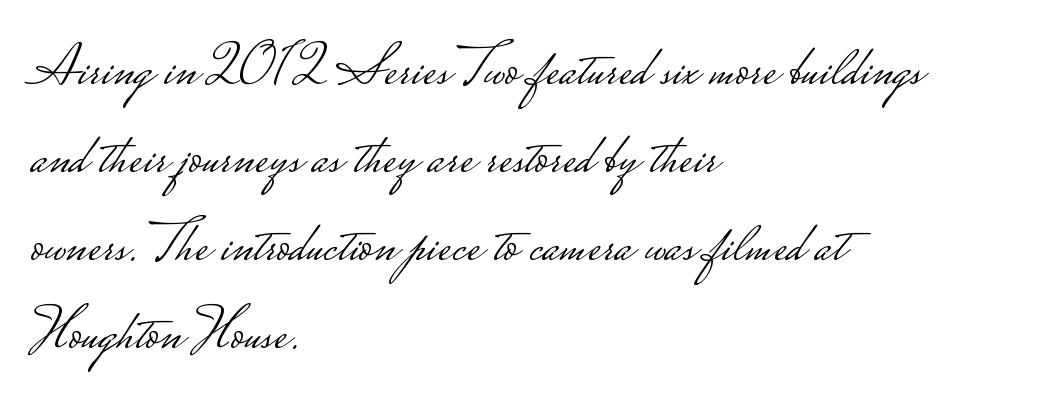
The letters advance in unequal steps, a hallmark of proportional type. Stem width sits at or under what a default text font uses. The type is set solid horizontally, with unmodified tracking. Regular leading. Note: no serifs on the glyphs. Reading down the block, your eye returns to a fixed left position each line.
